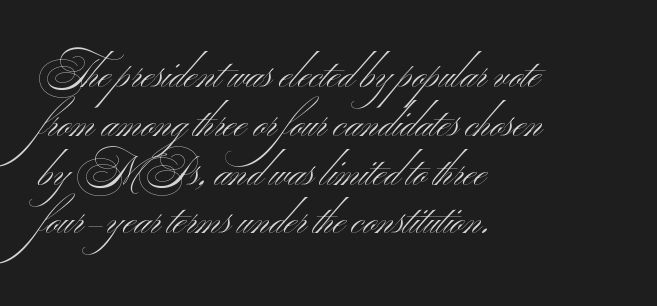
No chunkiness to these letters — they're not bold. Look at the tracking — it's just the regular setting, nothing added. Quick note: underline off. Spacing verdict: proportional, widths tailored to each character. The passage is arranged the way most books set body copy — flush left.
